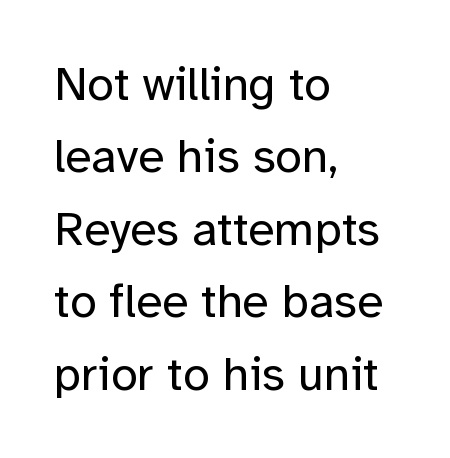
Q: Is the text bold? A: No.
Q: Is the text italic (slanted)? A: No, it is upright.
Q: Is the typeface a serif or a sans-serif typeface? A: Sans-serif.
Q: Is the text underlined? A: No.
Q: How is the paragraph aligned? A: Left-aligned.
Q: Is the spacing between letters normal or unusually wide? A: Normal.
Q: Is the spacing between lines tight, normal or loose? A: Normal.
Q: Width (condensed, normal, or wide)? A: Normal.
Q: Stroke contrast? A: Low.
Q: x-height? A: Medium.
Q: Monospaced? A: No.
